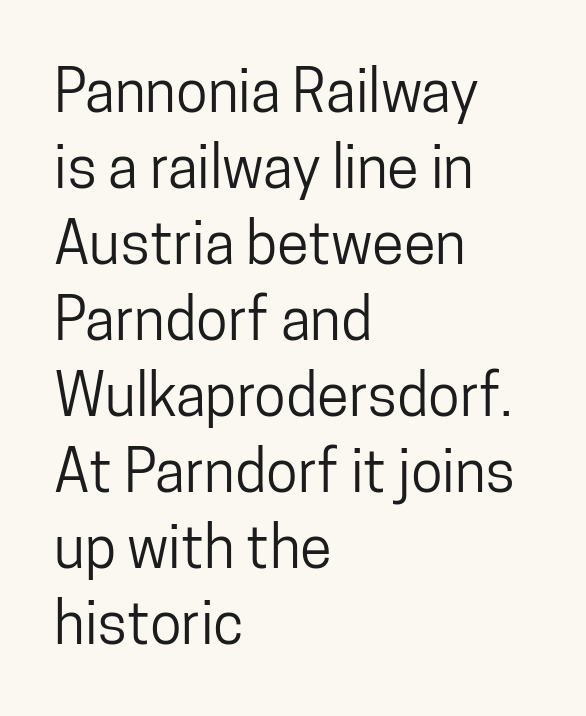
{"serif": "no", "italic": "no", "width": "condensed", "stroke_contrast": "low", "x_height": "medium", "monospaced": "no", "underline": "no", "align": "left", "line_spacing": "normal", "line_spacing_ratio": 1.31, "letter_spacing": "normal", "letter_spacing_em": 0.0, "glyph_px": 58}
